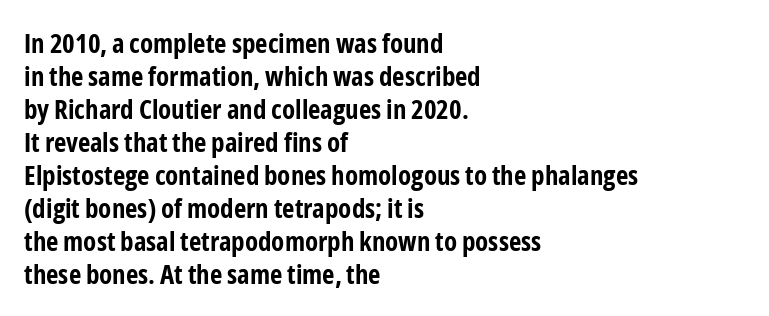
Q: Is the text bold? A: Yes.
Q: Is the text italic (slanted)? A: No, it is upright.
Q: Is the text underlined? A: No.
Q: How is the paragraph aligned? A: Left-aligned.
Q: Is the spacing between letters normal or unusually wide? A: Normal.
